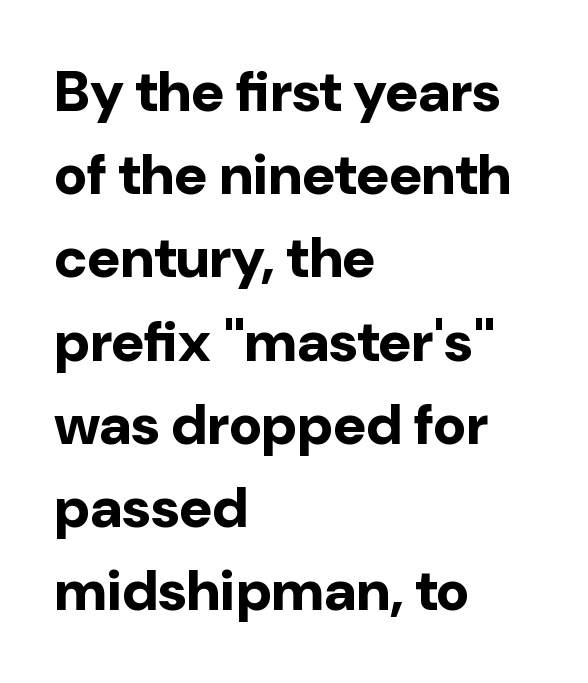
The paragraph shown leans on its left margin. Check under the words: just untouched page. In terms of letterform style, serifs are entirely absent. The passage shown is emphatically bold. Designer's note — italics off, roman on. The gaps between neighbouring characters are ordinary and unremarkable.
